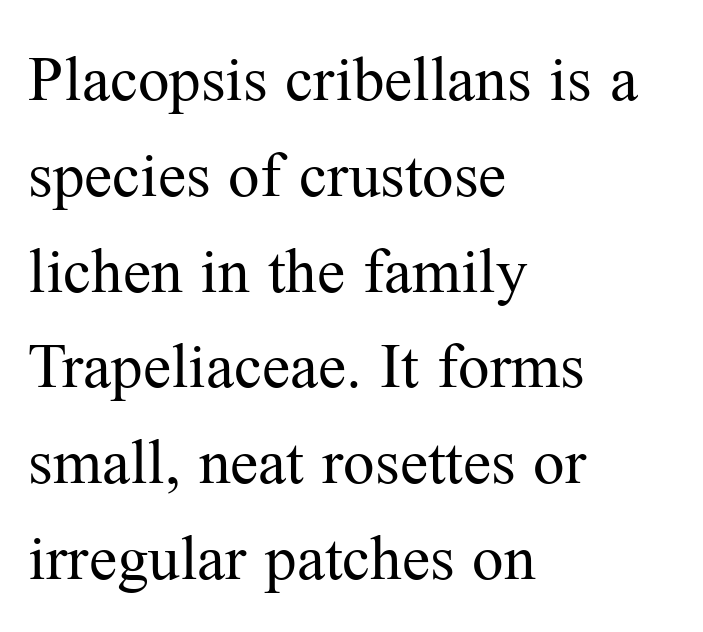
The image shows 63 px regular-weight serif type, upright; set left-aligned, normal line spacing (1.52x), normal letter spacing, not underlined; medium stroke contrast and a medium x-height.
